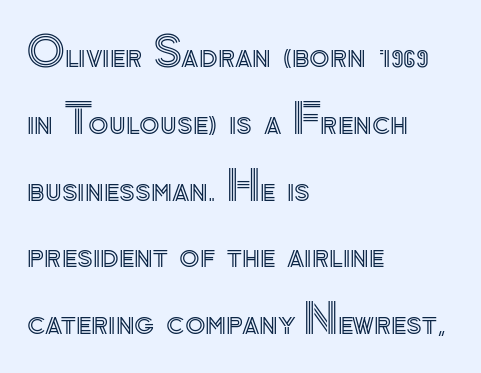
The image shows 42 px text type, upright; set left-aligned, normal line spacing (1.59x), normal letter spacing, not underlined; a small x-height.
